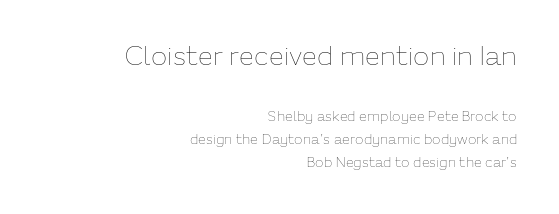
{"italic": "no", "bold": "no", "underline": "no", "align": "right", "line_spacing": "normal", "line_spacing_ratio": 1.67, "letter_spacing": "normal", "letter_spacing_em": 0.0, "larger_block": "first", "size_ratio": 1.93, "glyph_px": 27}
